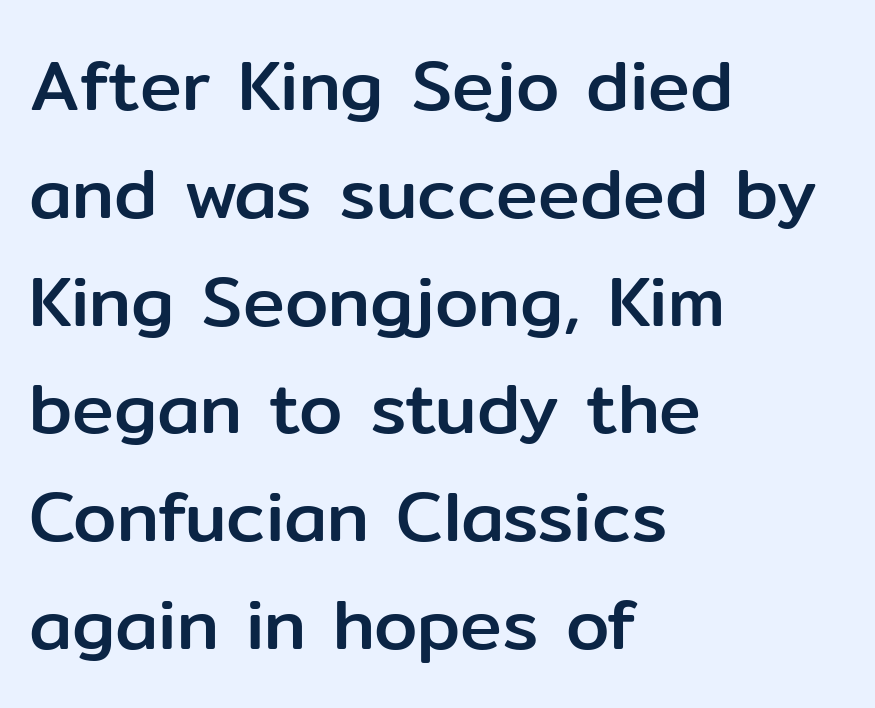
The image shows 70 px sans-serif type, upright; set left-aligned, normal line spacing (1.54x), normal letter spacing, not underlined; low stroke contrast and a medium x-height.
